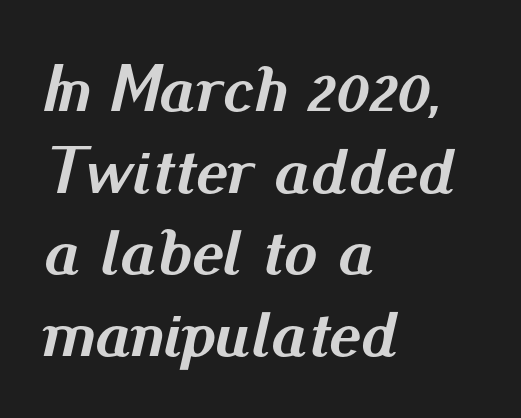
Q: Is the text bold? A: Yes.
Q: Is the text italic (slanted)? A: Yes, it leans right by about 13 degrees.
Q: Is the text underlined? A: No.
Q: How is the paragraph aligned? A: Left-aligned.
Q: Is the spacing between letters normal or unusually wide? A: Normal.
Q: Width (condensed, normal, or wide)? A: Normal.
Q: Stroke contrast? A: Medium.
Q: x-height? A: Small.
Q: Monospaced? A: No.
